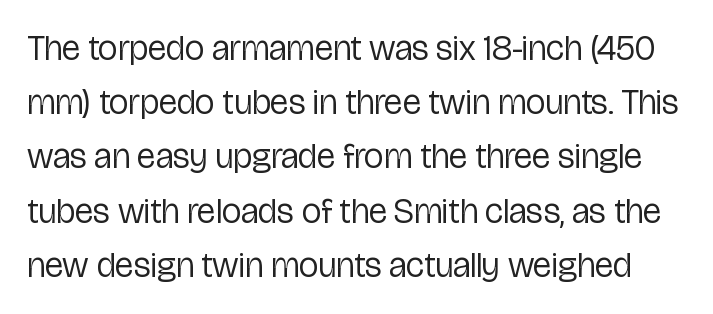
The line-height multiplier appears to be the usual default. The rendering uses natural spacing where letterforms have individual widths. Bold? No — there's no thickening of the strokes. In terms of posture, this sample is upright. Only glyphs here, with clear space below each row.
